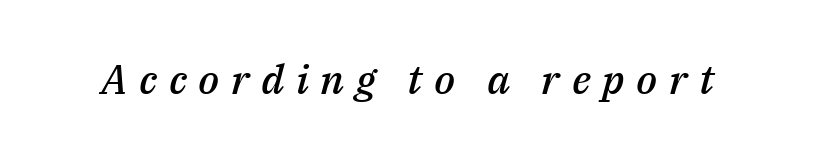
What weight is shown? A semibold, between regular and bold. Rule under the text: the space is simply empty. The font's italic variant was chosen for this text. The face used here is proportionally spaced, like ordinary book or web type.
